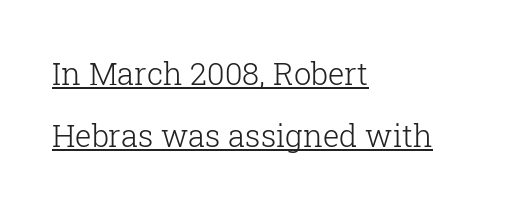
Check where the strokes stop: tiny serifs finish them off. Caption: multi-line text, flush left, ragged right. Varying glyph widths throughout — classic text-font behaviour. A typesetter would call this leading open, well beyond the default.
